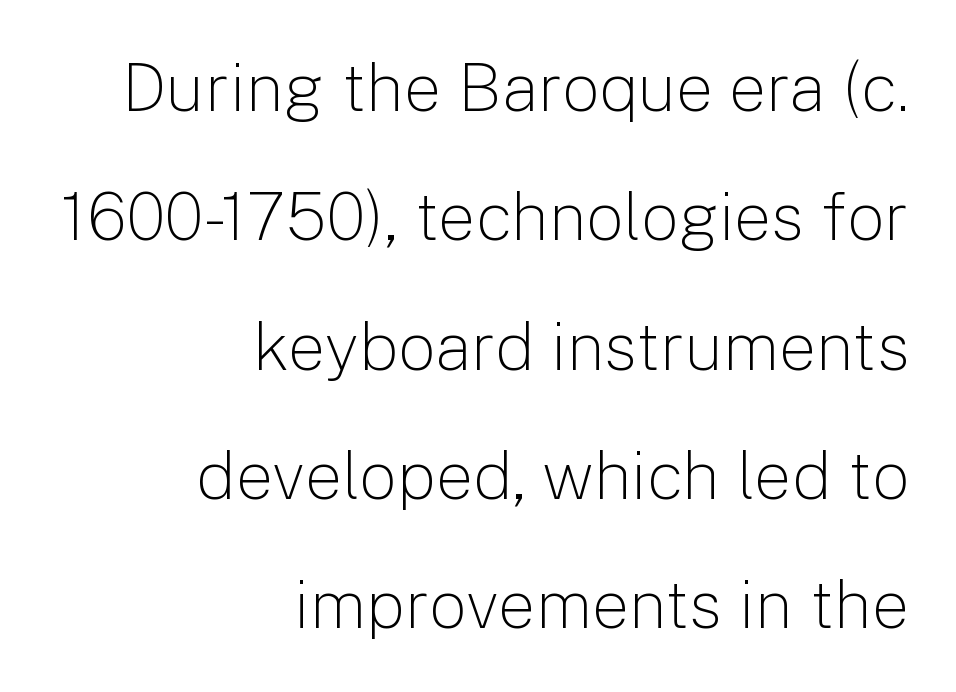
Horizontal bands of white between lines are thick stripes. Weight: in the light-to-regular range. The specimen omits any rule beneath the text block's lines. If you drew a line through each stem, it would be perfectly vertical. In terms of letterform style, serifs are entirely absent.
